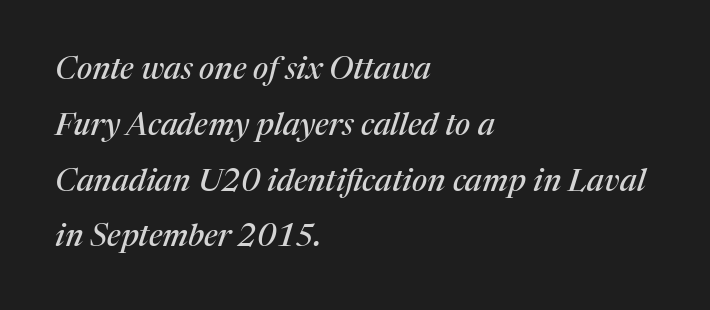
Q: Is the text italic (slanted)? A: Yes, it leans right by about 17 degrees.
Q: Is the typeface a serif or a sans-serif typeface? A: Serif.
Q: Is the text underlined? A: No.
Q: How is the paragraph aligned? A: Left-aligned.
Q: Is the spacing between letters normal or unusually wide? A: Normal.
Q: Width (condensed, normal, or wide)? A: Normal.
Q: Stroke contrast? A: Medium.
Q: x-height? A: Medium.
Q: Monospaced? A: No.
